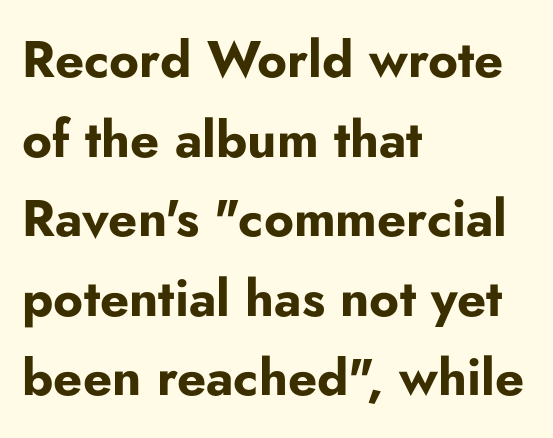
Looks like regular typesetting: each glyph gets only the width it needs. Caption: bold face, heavy strokes. Glance below the letters and you will spot only blank space. Casual observation: everything's shoved over to the left.
